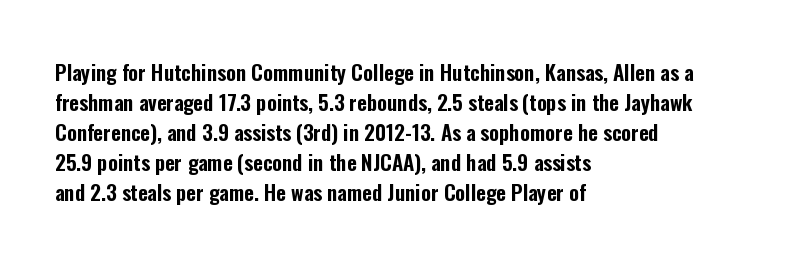
Q: Is the text italic (slanted)? A: No, it is upright.
Q: Is the text underlined? A: No.
Q: How is the paragraph aligned? A: Left-aligned.
Q: Is the spacing between letters normal or unusually wide? A: Normal.
Q: Is the spacing between lines tight, normal or loose? A: Normal.
